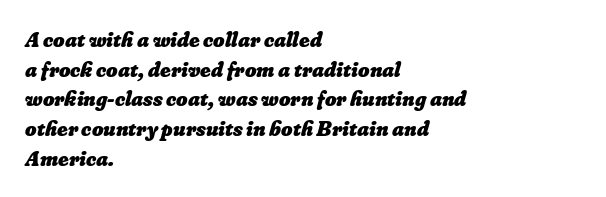
The typesetting leans heavy: a genuine bold. Leading: standard. The ragged edge is on the right, which tells us the setting is flush left. Spacing between characters is what you'd get straight out of the box. The passage shown is not underscored anywhere.
